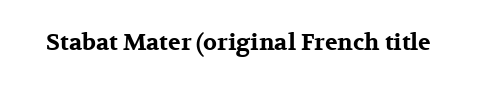
Q: Is the text bold? A: Yes.
Q: Is the text italic (slanted)? A: No, it is upright.
Q: Is the text underlined? A: No.
Q: Is the spacing between letters normal or unusually wide? A: Normal.
